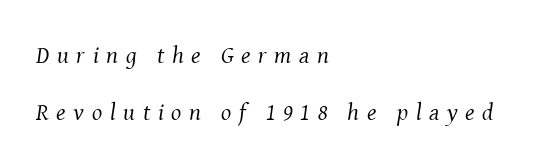
Q: Is the text bold? A: No.
Q: Is the text italic (slanted)? A: Yes, it leans right by about 8 degrees.
Q: Is the text underlined? A: No.
Q: How is the paragraph aligned? A: Left-aligned.
Q: Is the spacing between letters normal or unusually wide? A: Unusually wide.
Q: Is the spacing between lines tight, normal or loose? A: Loose.
